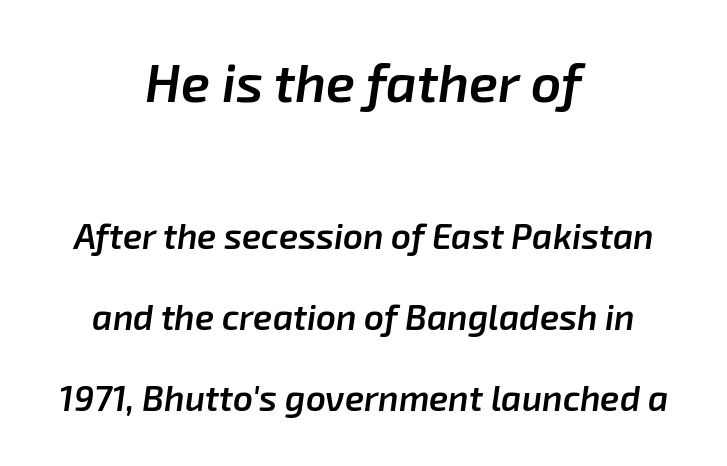
The composition opens big and finishes small. Is the type bold? Partly — it's a semibold, heavier than regular but not fully bold. Descenders are the only things crossing below the line. A typesetter would call this proportional, since set widths differ per character. The line-height multiplier appears high, well above default.
